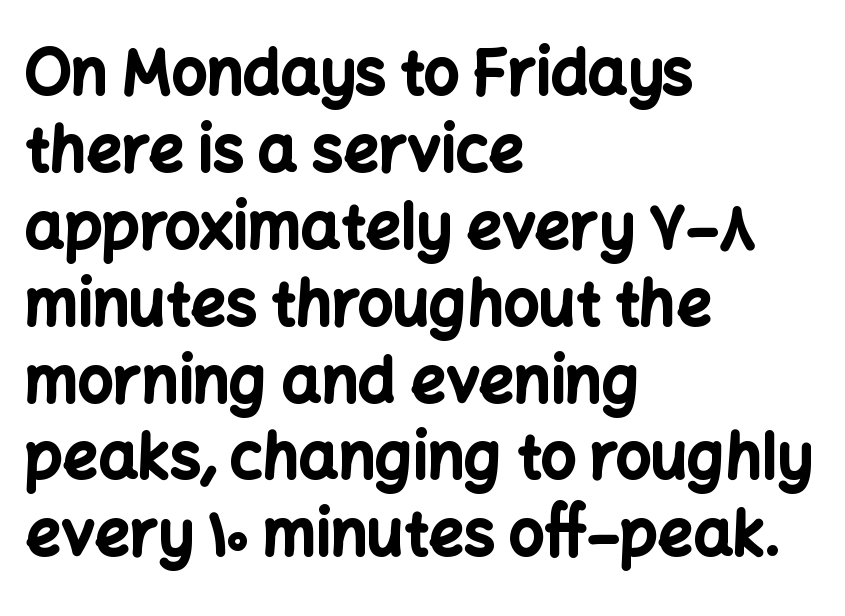
Q: Is the text bold? A: Yes.
Q: Is the text italic (slanted)? A: No, it is upright.
Q: Is the typeface a serif or a sans-serif typeface? A: Sans-serif.
Q: Is the text underlined? A: No.
Q: How is the paragraph aligned? A: Left-aligned.
Q: Is the spacing between letters normal or unusually wide? A: Normal.
Q: Width (condensed, normal, or wide)? A: Normal.
Q: Stroke contrast? A: Low.
Q: x-height? A: Medium.
Q: Monospaced? A: No.
